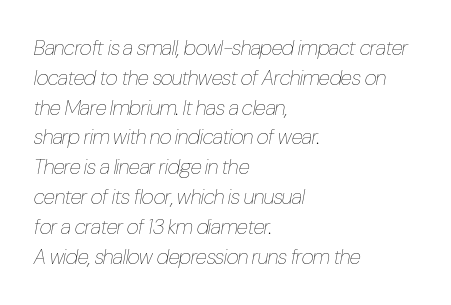
{"italic": "yes", "lean": "right", "slant_degrees": 10, "bold": "no", "underline": "no", "align": "left", "line_spacing": "normal", "line_spacing_ratio": 1.42, "letter_spacing": "normal", "letter_spacing_em": 0.0, "glyph_px": 21}
